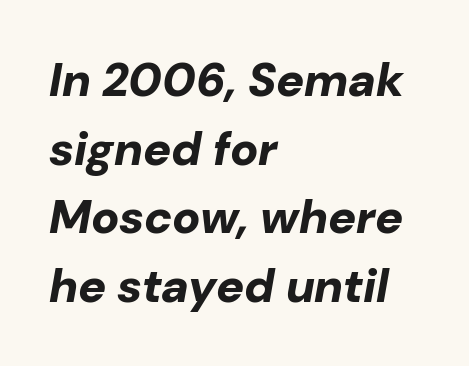
Q: Is the text bold? A: Yes.
Q: Is the text italic (slanted)? A: Yes, it leans right by about 10 degrees.
Q: Is the text underlined? A: No.
Q: How is the paragraph aligned? A: Left-aligned.
Q: Is the spacing between letters normal or unusually wide? A: Normal.
Q: Is the spacing between lines tight, normal or loose? A: Normal.
Q: Width (condensed, normal, or wide)? A: Normal.
Q: Stroke contrast? A: Low.
Q: x-height? A: Medium.
Q: Monospaced? A: No.
